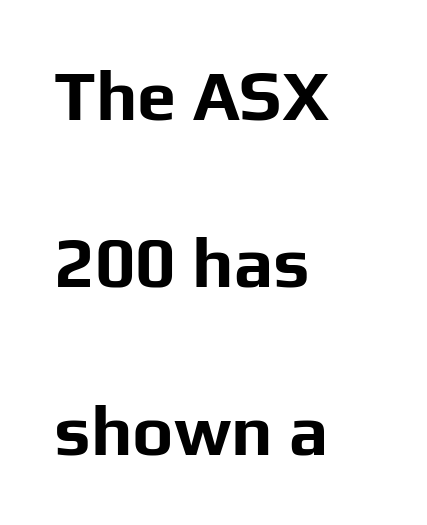
Successive baselines arrive slowly, with a big drop between each. The lettering holds an erect, upright posture throughout. Left-aligned paragraph, ragged on the right. Regarding serifs, this sample does without them. What stands out about the letter spacing? Nothing — it is the standard amount. Has an underline been added? It has not.
